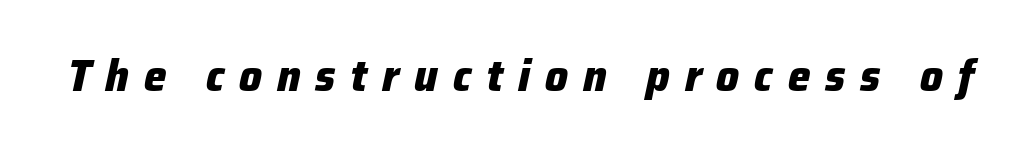
The image shows 45 px heavy type, italic (leaning right); set unusually wide letter spacing (+0.33 em), not underlined; low stroke contrast and a medium x-height.
